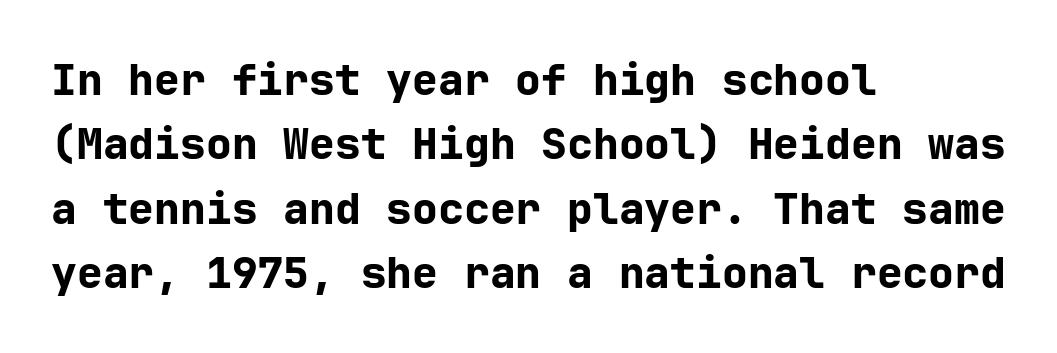
The image shows 43 px bold sans-serif type, upright; set left-aligned, normal line spacing (1.5x), normal letter spacing, not underlined; low stroke contrast and a medium x-height.
